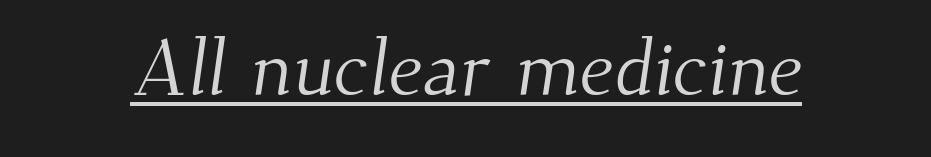
The image shows 80 px light serif type; set normal letter spacing, underlined; medium stroke contrast and a small x-height.
